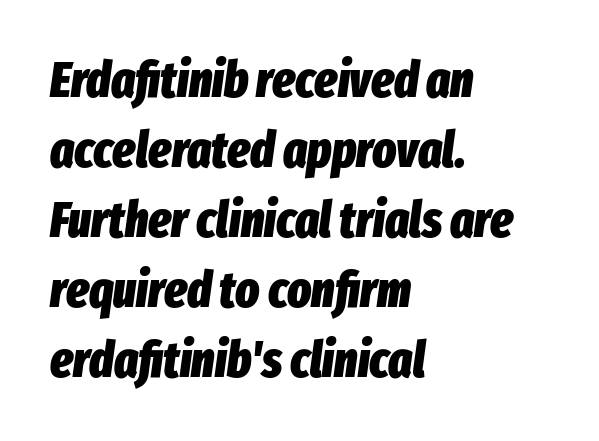
{"italic": "yes", "lean": "right", "slant_degrees": 8, "bold": "yes", "weight": "heavy", "width": "condensed", "stroke_contrast": "low", "x_height": "medium", "monospaced": "no", "underline": "no", "align": "left", "line_spacing": "normal", "line_spacing_ratio": 1.4, "letter_spacing": "normal", "letter_spacing_em": 0.0, "glyph_px": 50}
